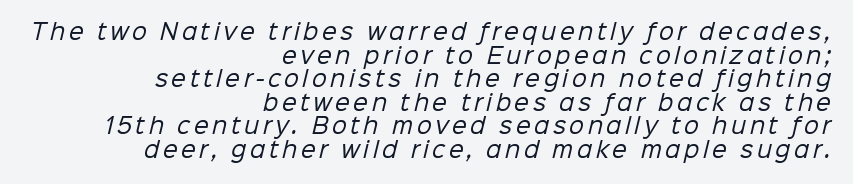
The glyphs are unaccompanied by any horizontal stroke below them. Whoever set this chose condensed vertical rhythm over breathing room. On a weight scale, this lands at 450 or below. The compositor pushed each line to the right boundary.
